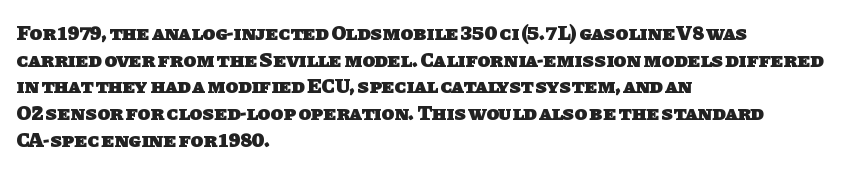
Unmarked baselines from the first word to the last. The setting favours the left margin, as ordinary paragraphs usually do. Regarding leading, the lines here are spaced in the standard way. Observe the ordinary spacing: letters are neighbours, not strangers. Heft: maximum for text — a bold.
